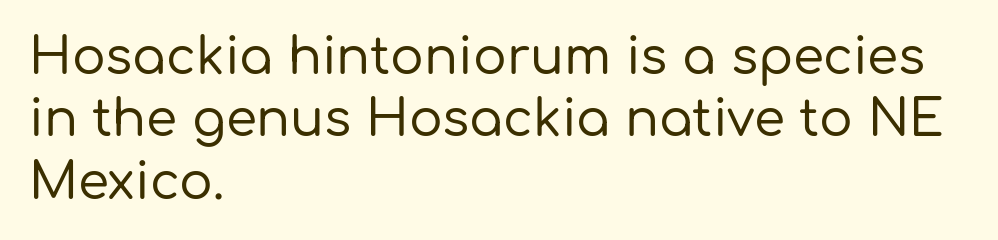
{"serif": "no", "italic": "no", "width": "normal", "stroke_contrast": "low", "x_height": "medium", "monospaced": "no", "underline": "no", "align": "left", "line_spacing": "normal", "line_spacing_ratio": 1.25, "letter_spacing": "normal", "letter_spacing_em": 0.0, "glyph_px": 50}
